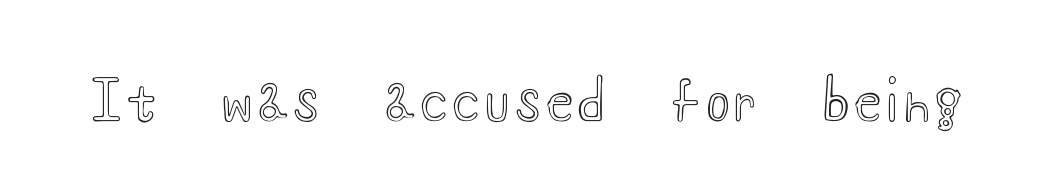
Q: Is the text italic (slanted)? A: No, it is upright.
Q: Is the text underlined? A: No.
Q: Width (condensed, normal, or wide)? A: Wide.
Q: x-height? A: Small.
Q: Monospaced? A: No.
